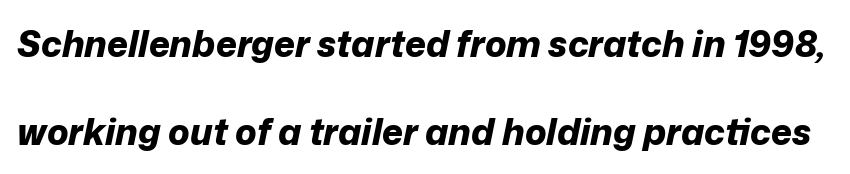
Interline gaps are noticeably wide in this sample. The zone under the glyphs is completely vacant. Each letter keeps its own natural width here, so spacing adapts to shape. Looking at the ascenders, they clearly lean. Look at the stroke-to-counter ratio: heavy, a bold.
